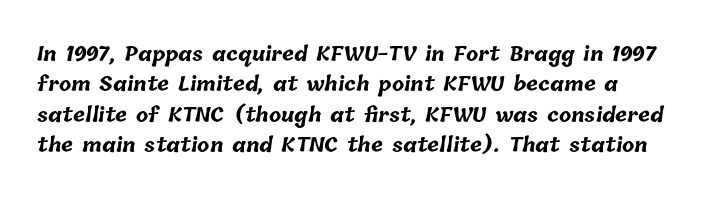
The image shows 20 px bold type; set normal line spacing (1.52x), normal letter spacing, not underlined.
